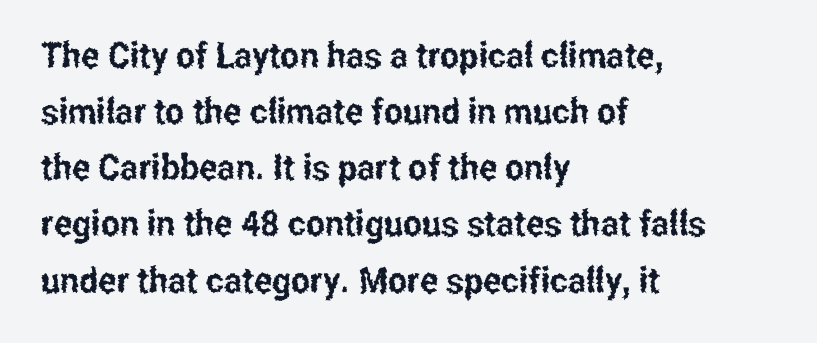
Q: Is the text italic (slanted)? A: No, it is upright.
Q: Is the typeface a serif or a sans-serif typeface? A: Sans-serif.
Q: Is the text underlined? A: No.
Q: How is the paragraph aligned? A: Left-aligned.
Q: Is the spacing between letters normal or unusually wide? A: Normal.
Q: Is the spacing between lines tight, normal or loose? A: Normal.
Q: Width (condensed, normal, or wide)? A: Condensed.
Q: Stroke contrast? A: Low.
Q: x-height? A: Medium.
Q: Monospaced? A: No.
